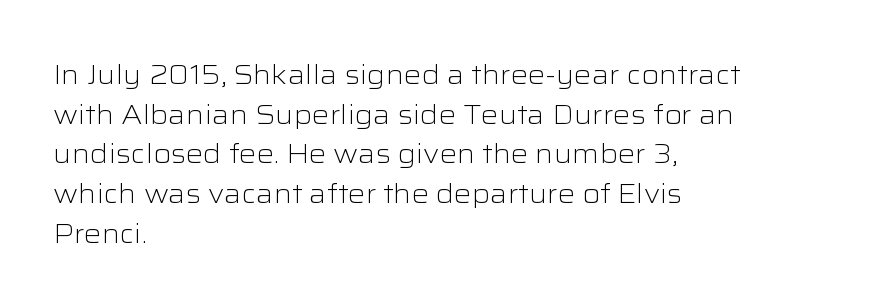
Notice how descenders clear the ascenders below comfortably — that's standard leading. Inter-character spacing is left at the font's built-in metrics. Bare-footed words on every line. The strokes are not fattened; the text isn't bold. A student would call this left alignment; a typographer would say flush left, rag right.
